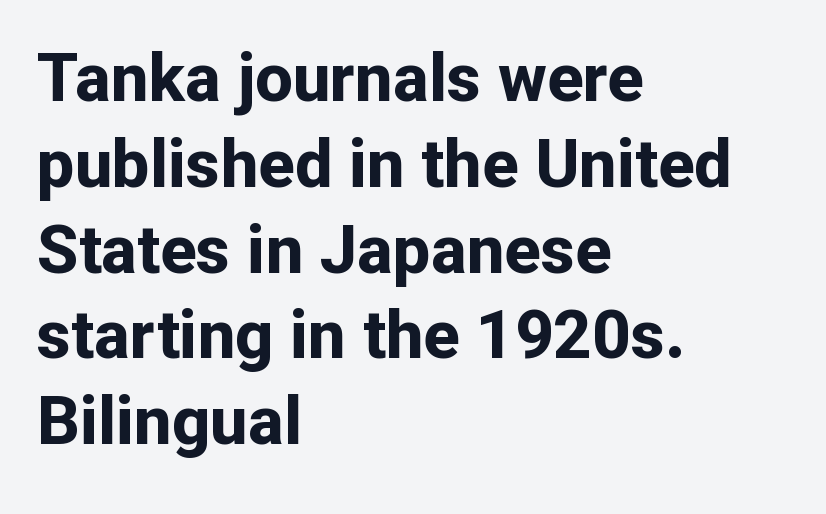
{"serif": "no", "italic": "no", "bold": "yes", "weight": "bold", "width": "normal", "stroke_contrast": "low", "x_height": "medium", "monospaced": "no", "underline": "no", "align": "left", "line_spacing": "normal", "line_spacing_ratio": 1.28, "letter_spacing": "normal", "letter_spacing_em": 0.0, "glyph_px": 67}
